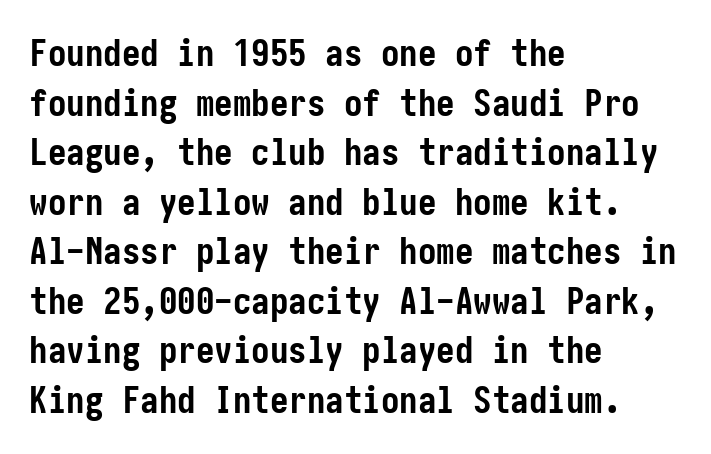
The image shows 37 px semibold, condensed sans-serif type, upright; set left-aligned, normal line spacing (1.34x), normal letter spacing, not underlined; low stroke contrast and a medium x-height.
